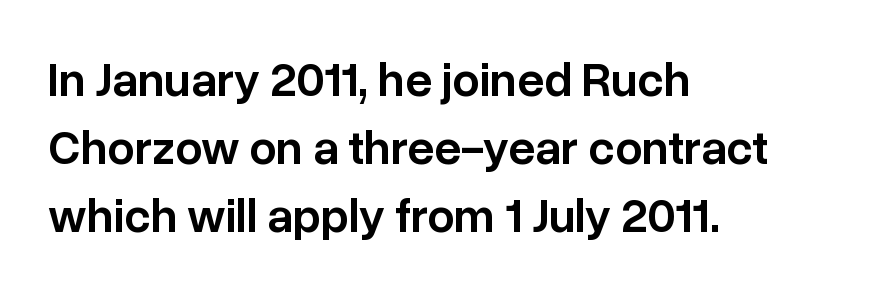
Each glyph is drawn with semibold strokes, heavier than normal yet not fully bold. Is this a sans? Yes — the strokes have no serifs. It's the straight-up-and-down kind of type. A normal amount of white space separates one row of letters from the next. The letters advance in unequal steps, a hallmark of proportional type.
